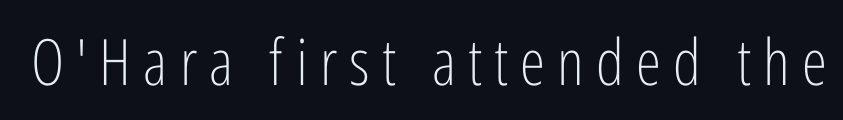
Q: Is the text bold? A: No.
Q: Is the text italic (slanted)? A: No, it is upright.
Q: Is the typeface a serif or a sans-serif typeface? A: Sans-serif.
Q: Is the text underlined? A: No.
Q: Width (condensed, normal, or wide)? A: Condensed.
Q: Stroke contrast? A: Low.
Q: x-height? A: Medium.
Q: Monospaced? A: No.
